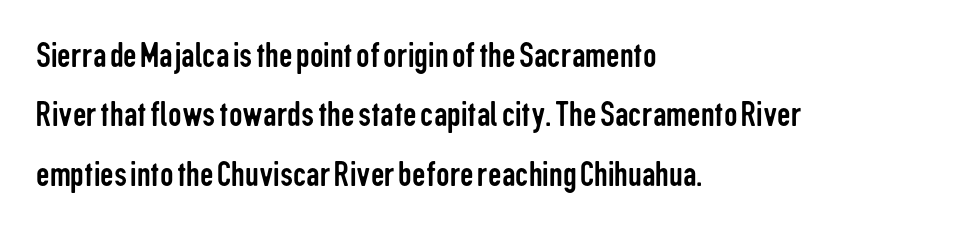
The tracking reads as untouched default to a designer's eye. Stroke terminals: plain, sans-serif. Nope, not italic — everything's standing straight. Quick note: interline space is typical.
